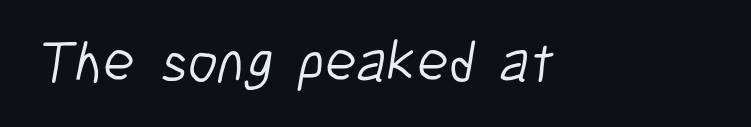
Is the type heavy? It reads as light-to-regular instead. A typesetter would call this proportional, since set widths differ per character. Clear beneath every line of the passage. The characters display no serif detailing; their extremities are plain.
